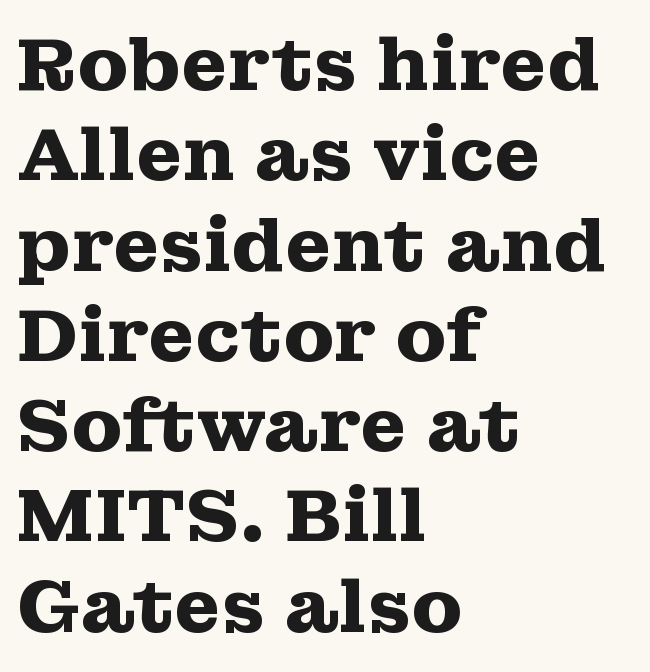
The image shows 74 px heavy, wide serif type, upright; set left-aligned, line spacing 1.22x, normal letter spacing, not underlined; medium stroke contrast and a medium x-height.
